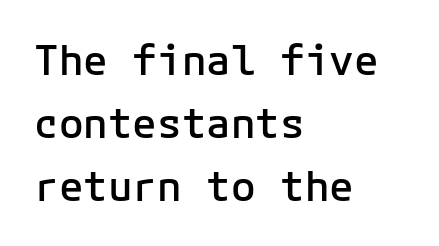
Q: Is the text bold? A: Semi-bold.
Q: Is the text italic (slanted)? A: No, it is upright.
Q: Is the typeface a serif or a sans-serif typeface? A: Sans-serif.
Q: Is the text underlined? A: No.
Q: How is the paragraph aligned? A: Left-aligned.
Q: Is the spacing between letters normal or unusually wide? A: Normal.
Q: Is the spacing between lines tight, normal or loose? A: Normal.
Q: Width (condensed, normal, or wide)? A: Normal.
Q: Stroke contrast? A: Low.
Q: x-height? A: Medium.
Q: Monospaced? A: Yes.
